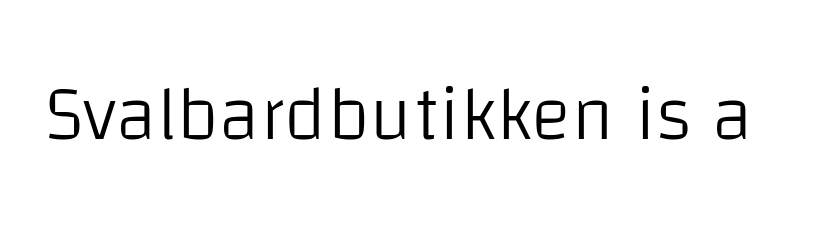
Q: Is the text bold? A: No.
Q: Is the text italic (slanted)? A: No, it is upright.
Q: Is the typeface a serif or a sans-serif typeface? A: Sans-serif.
Q: Is the text underlined? A: No.
Q: Is the spacing between letters normal or unusually wide? A: Normal.
Q: Width (condensed, normal, or wide)? A: Normal.
Q: Stroke contrast? A: Low.
Q: x-height? A: Large.
Q: Monospaced? A: No.
